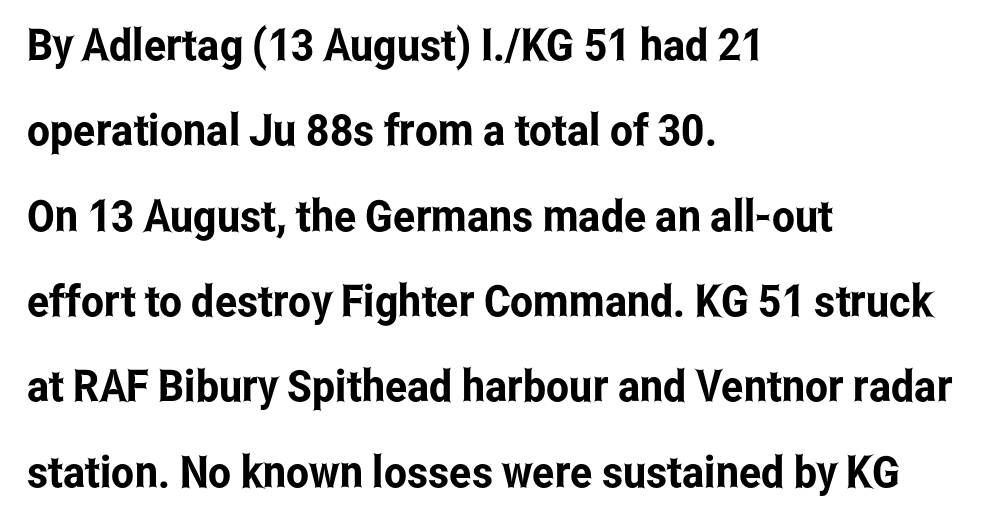
Posture: straight, roman, zero tilt. Nothing sits at the stroke ends, so this counts as sans-serif. The setting favours the left margin, as ordinary paragraphs usually do. The rendering uses natural spacing where letterforms have individual widths. Each new line begins a long way beneath the previous one.
